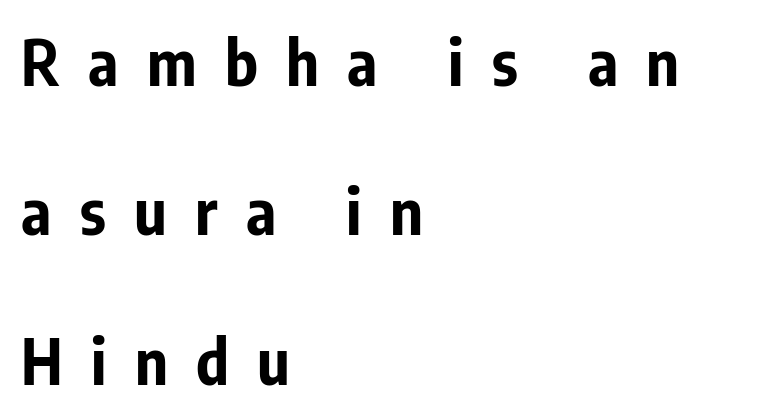
The image shows 63 px bold, condensed sans-serif type, upright; set left-aligned, loose line spacing (2.37x), unusually wide letter spacing (+0.45 em), not underlined; low stroke contrast and a medium x-height.
